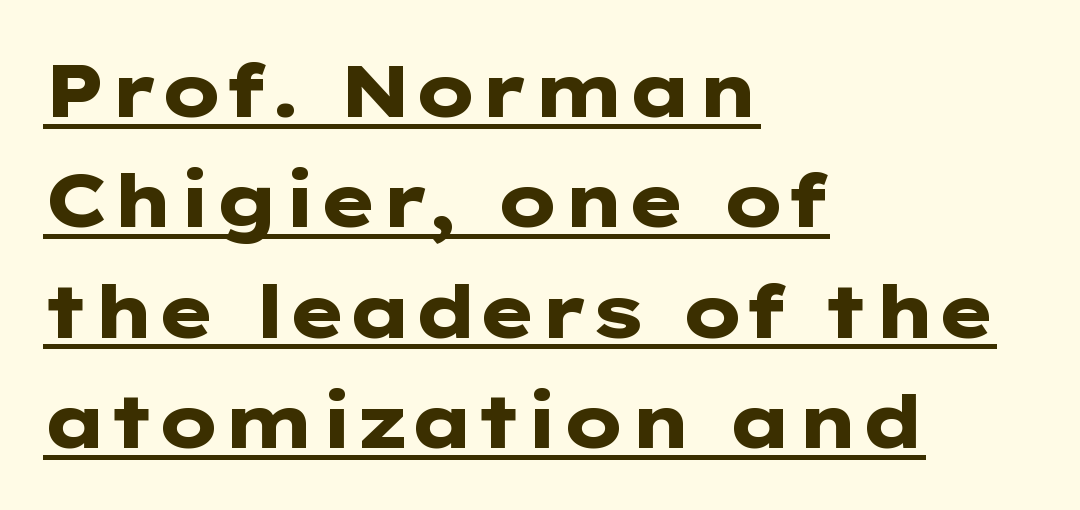
The image shows 74 px heavy, wide sans-serif type, upright; set left-aligned, normal line spacing (1.49x), normal letter spacing, underlined; low stroke contrast and a medium x-height.
